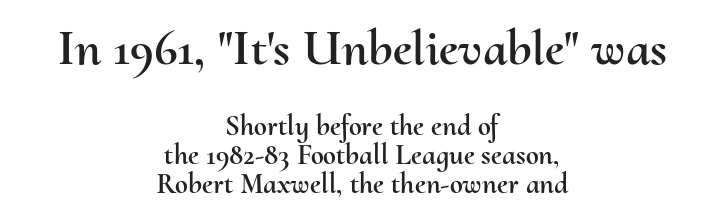
Q: Is the text italic (slanted)? A: No, it is upright.
Q: Is the text underlined? A: No.
Q: How is the paragraph aligned? A: Centered.
Q: Is the spacing between letters normal or unusually wide? A: Normal.
Q: Is the spacing between lines tight, normal or loose? A: Tight.
Q: Which block of text is set in a larger size, the first (top) or the second (bottom)? A: The first (top) one.
Q: Width (condensed, normal, or wide)? A: Normal.
Q: Stroke contrast? A: Medium.
Q: x-height? A: Small.
Q: Monospaced? A: No.
